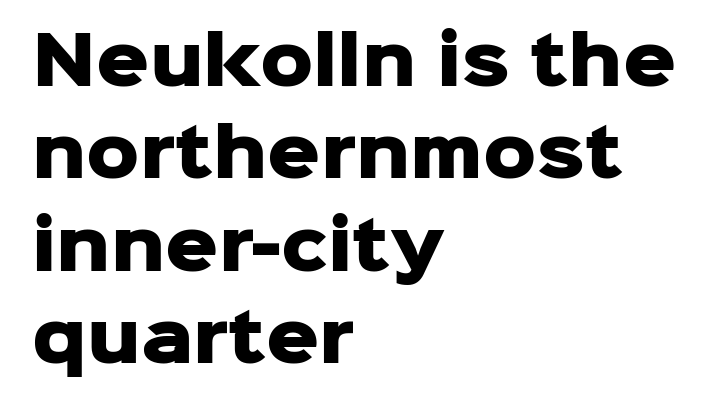
Type without underlining. Each letter keeps its own natural width here, so spacing adapts to shape. The font family rendered here belongs to the sans-serif group. How are the letters spaced? Ordinarily, with no added tracking. The typography opts for an upright posture over an oblique one.
